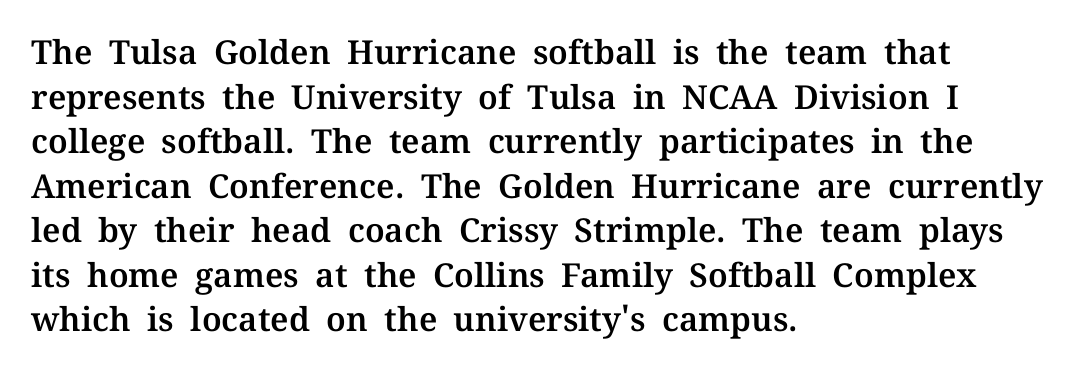
{"serif": "yes", "italic": "no", "width": "normal", "stroke_contrast": "medium", "x_height": "medium", "monospaced": "no", "underline": "no", "align": "left", "line_spacing": "normal", "line_spacing_ratio": 1.35, "letter_spacing": "normal", "letter_spacing_em": 0.0, "glyph_px": 33}
